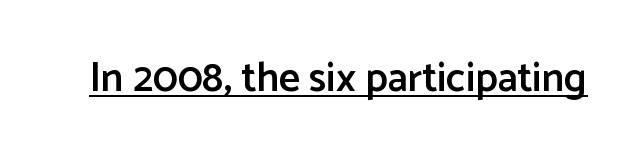
{"serif": "no", "italic": "no", "bold": "semi", "weight": "semibold", "width": "normal", "stroke_contrast": "low", "x_height": "medium", "monospaced": "no", "underline": "yes", "letter_spacing": "normal", "letter_spacing_em": 0.0, "glyph_px": 41}
